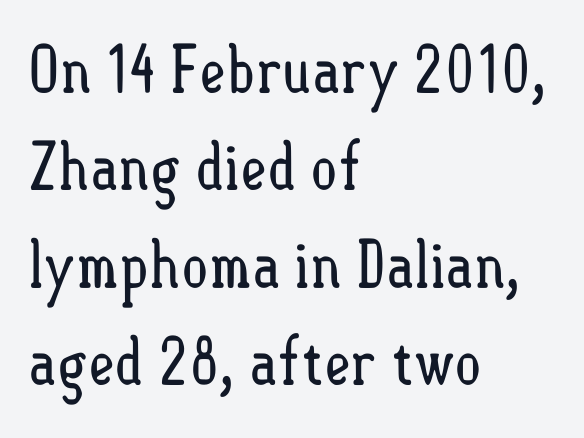
The image shows 65 px regular-weight, condensed type, upright; set left-aligned, normal line spacing (1.5x), normal letter spacing, not underlined; low stroke contrast and a small x-height.
